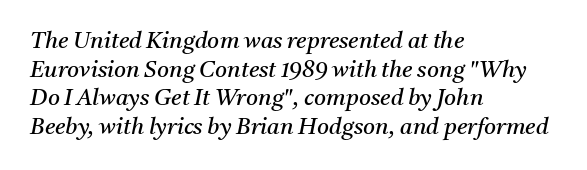
The image shows 23 px text type, italic (leaning right); set left-aligned, line spacing 1.24x, normal letter spacing, not underlined.
